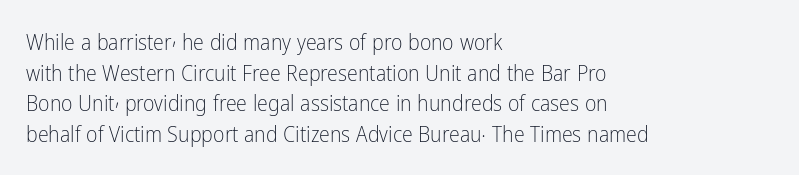
Q: Is the text bold? A: No.
Q: Is the text italic (slanted)? A: No, it is upright.
Q: Is the text underlined? A: No.
Q: How is the paragraph aligned? A: Left-aligned.
Q: Is the spacing between letters normal or unusually wide? A: Normal.
Q: Is the spacing between lines tight, normal or loose? A: Normal.
